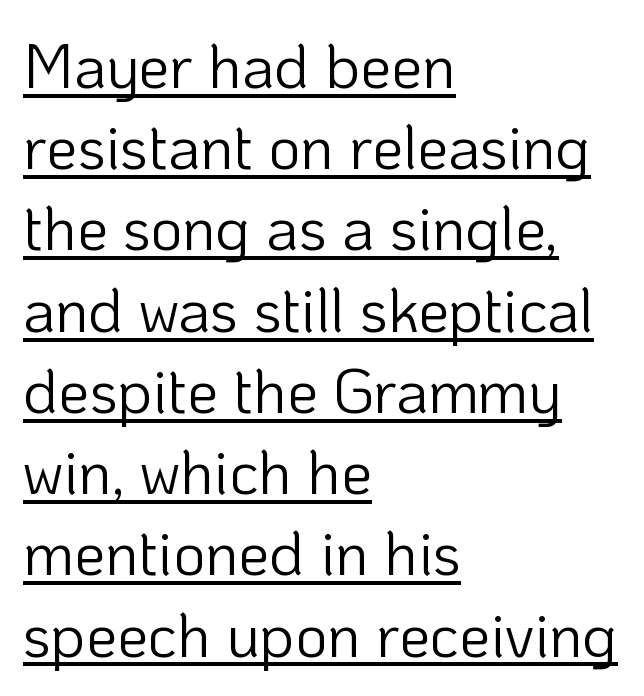
{"serif": "no", "italic": "no", "bold": "no", "weight": "light", "width": "normal", "stroke_contrast": "low", "x_height": "medium", "monospaced": "no", "underline": "yes", "align": "left", "line_spacing": "normal", "line_spacing_ratio": 1.31, "letter_spacing": "normal", "letter_spacing_em": 0.0, "glyph_px": 62}
